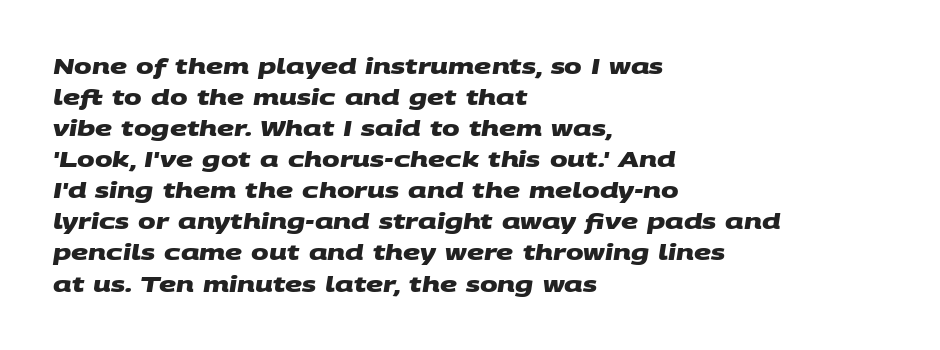
{"bold": "yes", "underline": "no", "align": "left", "line_spacing": "normal", "line_spacing_ratio": 1.48, "letter_spacing": "normal", "letter_spacing_em": 0.0, "glyph_px": 21}
